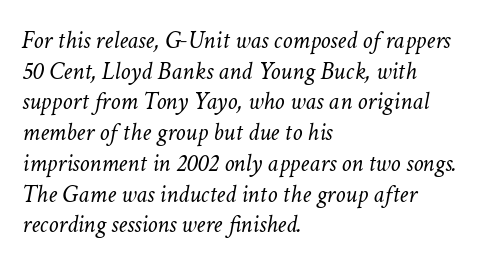
The image shows 25 px text type, italic (leaning right); set left-aligned, line spacing 1.23x, normal letter spacing, not underlined.
